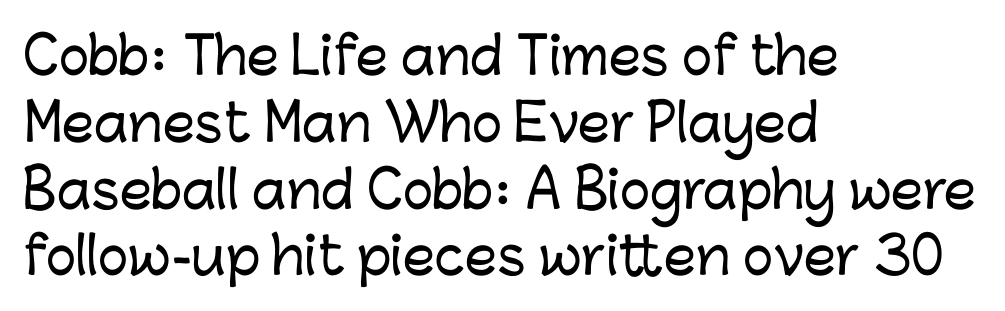
{"serif": "no", "italic": "no", "width": "normal", "stroke_contrast": "low", "x_height": "medium", "monospaced": "no", "underline": "no", "align": "left", "line_spacing": "normal", "line_spacing_ratio": 1.31, "letter_spacing": "normal", "letter_spacing_em": 0.0, "glyph_px": 51}
